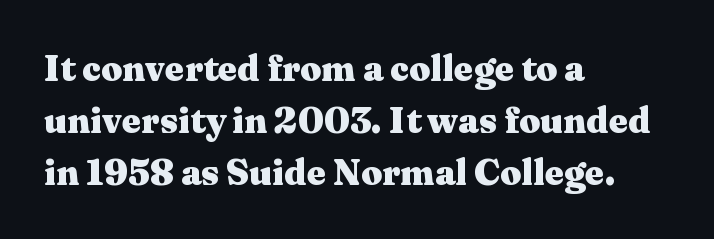
The image shows 37 px heavy, wide serif type, upright; set left-aligned, normal line spacing (1.4x), normal letter spacing, not underlined; medium stroke contrast and a medium x-height.
